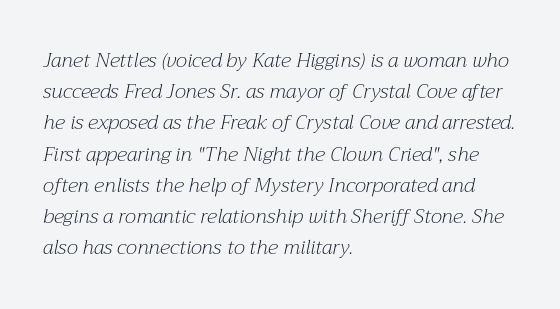
The image shows 20 px text type, italic (leaning right); set left-aligned, normal line spacing (1.56x), normal letter spacing, not underlined.
